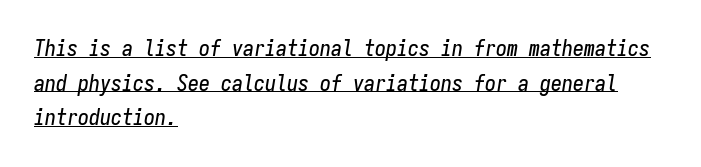
{"italic": "yes", "lean": "right", "slant_degrees": 9, "underline": "yes", "align": "left", "line_spacing": "normal", "line_spacing_ratio": 1.57, "letter_spacing": "normal", "letter_spacing_em": 0.0, "glyph_px": 22}
